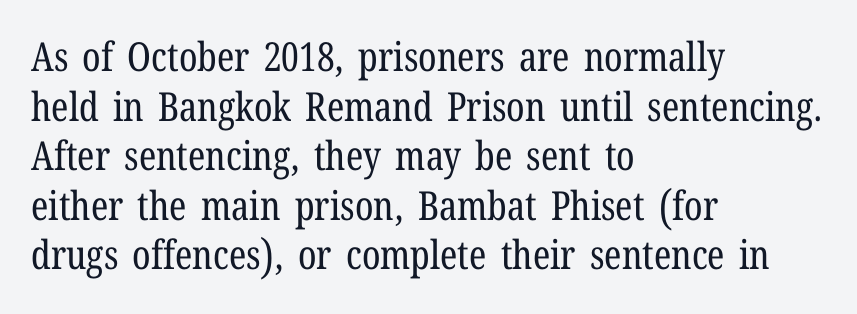
{"serif": "yes", "italic": "no", "bold": "no", "weight": "regular", "width": "condensed", "stroke_contrast": "low", "x_height": "medium", "monospaced": "no", "underline": "no", "align": "left", "line_spacing_ratio": 1.24, "letter_spacing": "normal", "letter_spacing_em": 0.0, "glyph_px": 40}
